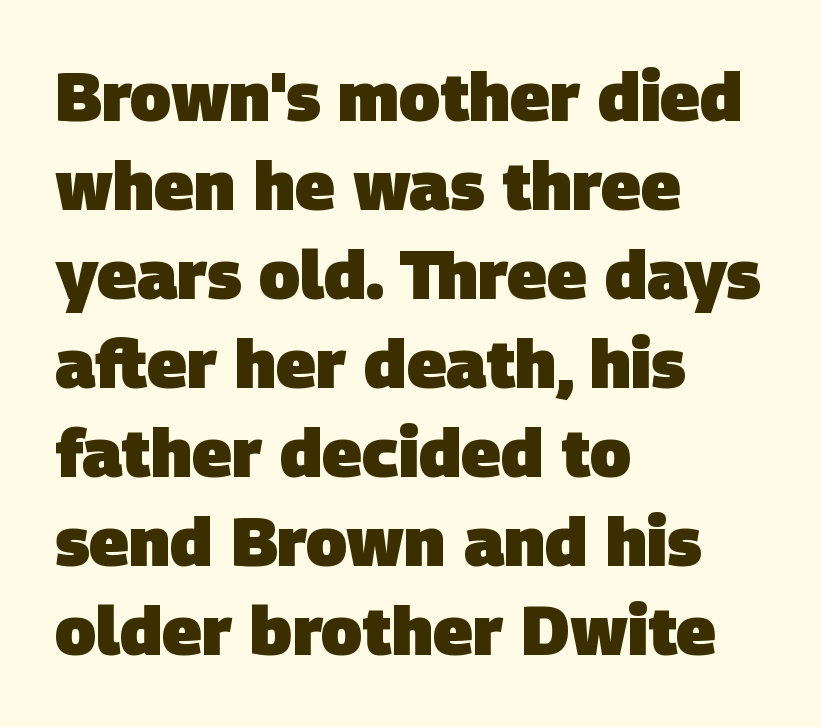
Proportional: the letters do not fall into vertical columns. Visually the block forms a straight wall on the left and a jagged coastline on the right. What stands out about the letter spacing? Nothing — it is the standard amount. Students, this is bold: see how much ink each stroke carries. These lines sit exactly where default settings would place them.
